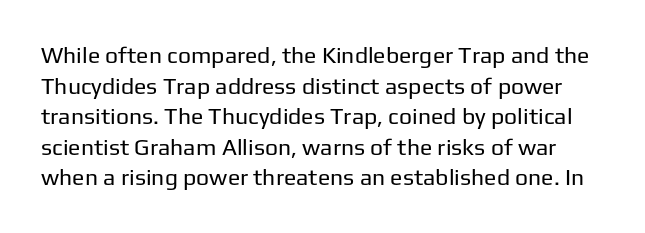
Q: Is the text bold? A: No.
Q: Is the text italic (slanted)? A: No, it is upright.
Q: Is the text underlined? A: No.
Q: Is the spacing between letters normal or unusually wide? A: Normal.
Q: Is the spacing between lines tight, normal or loose? A: Normal.
